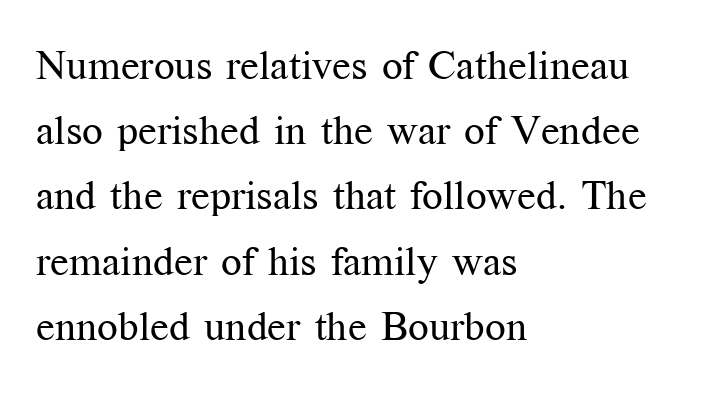
The image shows 41 px regular-weight serif type, upright; set left-aligned, normal line spacing (1.59x), normal letter spacing, not underlined; medium stroke contrast and a medium x-height.
